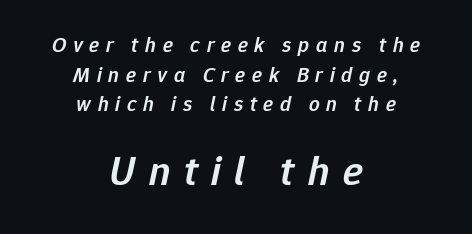
Q: Is the text bold? A: Semi-bold.
Q: Is the text italic (slanted)? A: Yes, it leans right by about 12 degrees.
Q: Is the text underlined? A: No.
Q: How is the paragraph aligned? A: Centered.
Q: Is the spacing between letters normal or unusually wide? A: Unusually wide.
Q: Is the spacing between lines tight, normal or loose? A: Normal.
Q: Which block of text is set in a larger size, the first (top) or the second (bottom)? A: The second (bottom) one.
Q: Width (condensed, normal, or wide)? A: Normal.
Q: Stroke contrast? A: Low.
Q: x-height? A: Medium.
Q: Monospaced? A: No.
